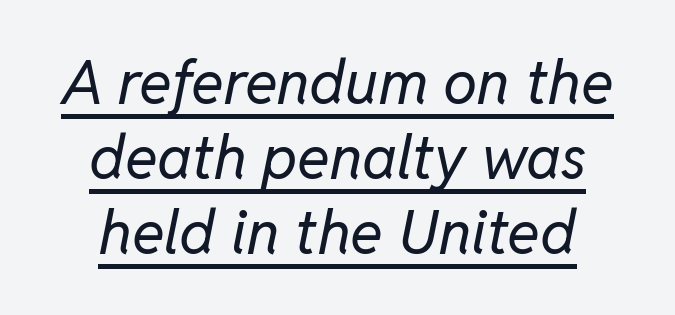
The image shows 61 px regular-weight type, italic (leaning right); set centered, line spacing 1.23x, normal letter spacing, underlined; low stroke contrast and a medium x-height.
